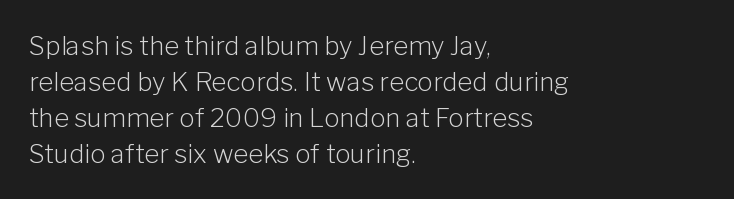
Q: Is the text bold? A: No.
Q: Is the text italic (slanted)? A: No, it is upright.
Q: Is the text underlined? A: No.
Q: How is the paragraph aligned? A: Left-aligned.
Q: Is the spacing between letters normal or unusually wide? A: Normal.
Q: Is the spacing between lines tight, normal or loose? A: Normal.
